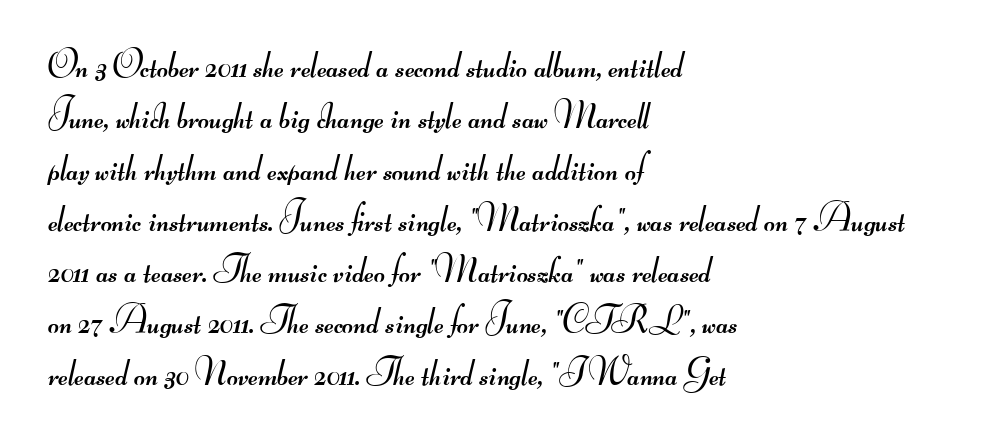
The image shows 38 px regular-weight, wide sans-serif type; set left-aligned, normal line spacing (1.35x), normal letter spacing, not underlined; medium stroke contrast.
